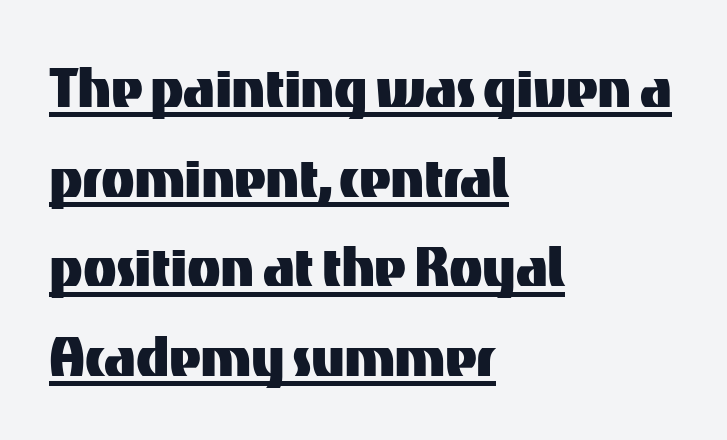
Whoever set this chose a conventional vertical rhythm. Italic: no, the glyphs are upright roman. A typesetter would call this proportional, since set widths differ per character. Default kerning and tracking; the words read as compact shapes.
